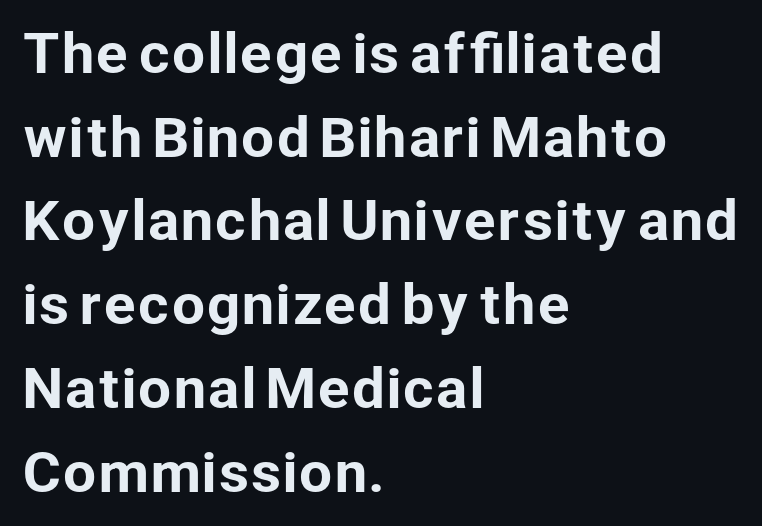
The image shows 53 px sans-serif type, upright; set left-aligned, normal line spacing (1.58x), normal letter spacing, not underlined; low stroke contrast and a medium x-height.
